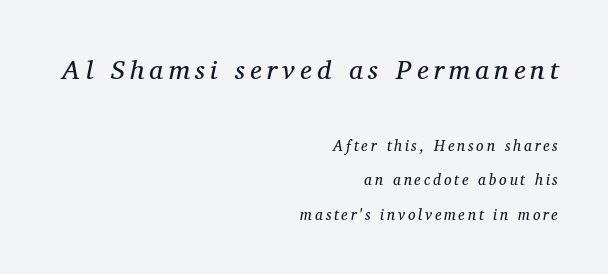
{"italic": "yes", "lean": "right", "slant_degrees": 11, "bold": "no", "underline": "no", "align": "right", "line_spacing": "loose", "line_spacing_ratio": 2.3, "larger_block": "first", "size_ratio": 1.8, "glyph_px": 27}
